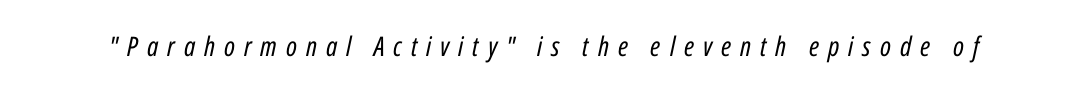
The image shows 27 px text type, italic (leaning right); set unusually wide letter spacing (+0.33 em), not underlined.
